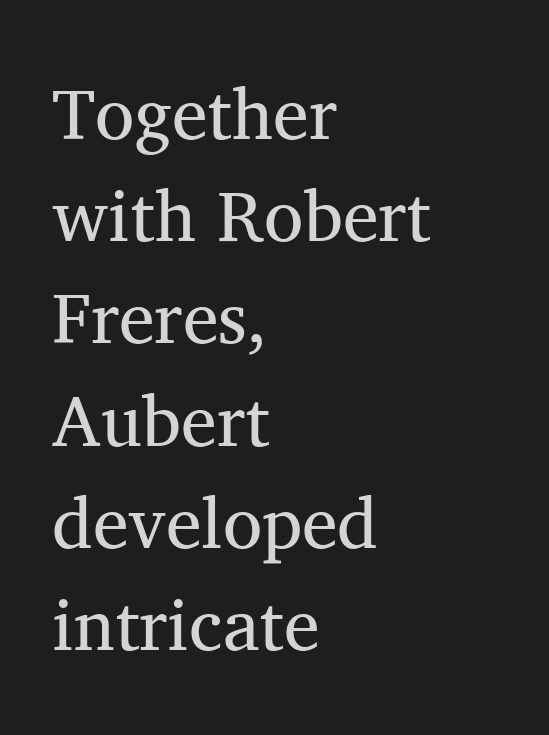
Q: Is the text bold? A: No.
Q: Is the text italic (slanted)? A: No, it is upright.
Q: Is the typeface a serif or a sans-serif typeface? A: Serif.
Q: Is the text underlined? A: No.
Q: How is the paragraph aligned? A: Left-aligned.
Q: Is the spacing between letters normal or unusually wide? A: Normal.
Q: Is the spacing between lines tight, normal or loose? A: Normal.
Q: Width (condensed, normal, or wide)? A: Normal.
Q: Stroke contrast? A: Medium.
Q: x-height? A: Medium.
Q: Monospaced? A: No.
